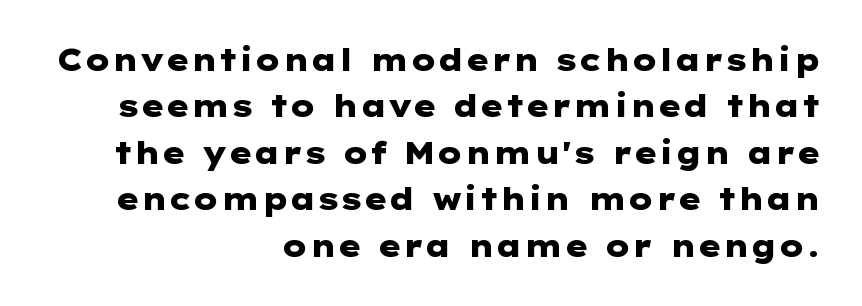
The image shows 30 px heavy, wide sans-serif type, upright; set right-aligned, normal line spacing (1.55x), normal letter spacing, not underlined; low stroke contrast and a medium x-height.
